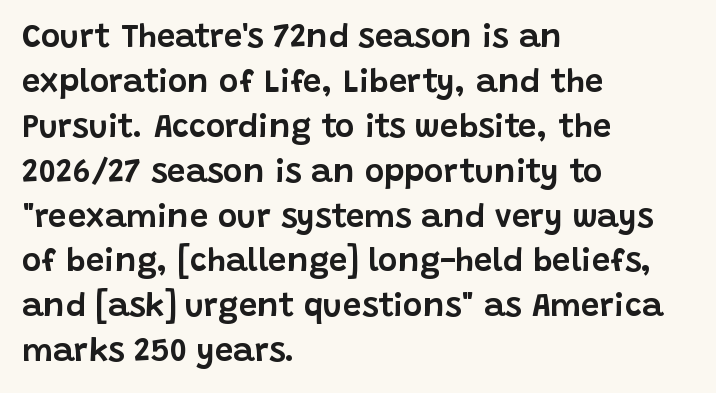
{"serif": "no", "italic": "no", "width": "normal", "stroke_contrast": "low", "x_height": "large", "monospaced": "no", "underline": "no", "align": "left", "line_spacing": "normal", "line_spacing_ratio": 1.36, "letter_spacing": "normal", "letter_spacing_em": 0.0, "glyph_px": 33}
